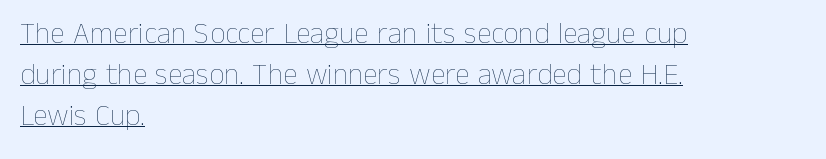
Q: Is the text bold? A: No.
Q: Is the text italic (slanted)? A: No, it is upright.
Q: Is the text underlined? A: Yes.
Q: How is the paragraph aligned? A: Left-aligned.
Q: Is the spacing between letters normal or unusually wide? A: Normal.
Q: Is the spacing between lines tight, normal or loose? A: Normal.
Q: Width (condensed, normal, or wide)? A: Normal.
Q: Stroke contrast? A: Low.
Q: x-height? A: Medium.
Q: Monospaced? A: No.
